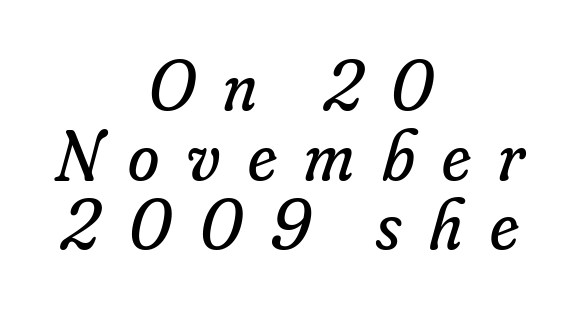
The image shows 71 px regular-weight serif type, italic (leaning right); set centered, tight line spacing (0.98x), unusually wide letter spacing (+0.39 em), not underlined; low stroke contrast and a small x-height.
